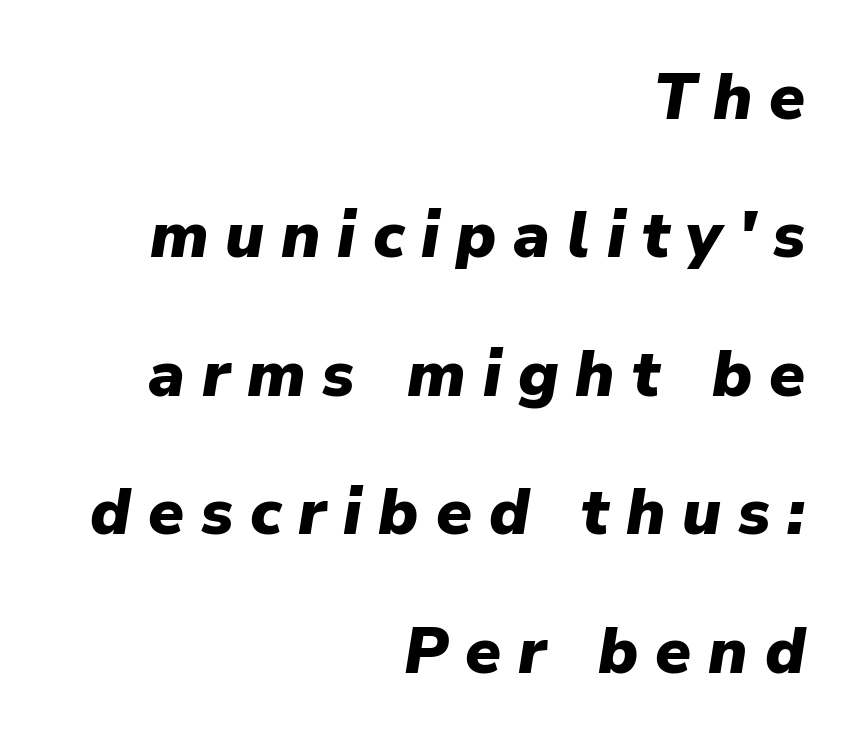
{"italic": "yes", "lean": "right", "slant_degrees": 9, "bold": "yes", "weight": "heavy", "width": "normal", "stroke_contrast": "low", "x_height": "medium", "monospaced": "no", "underline": "no", "align": "right", "line_spacing": "loose", "line_spacing_ratio": 2.13, "letter_spacing": "wide", "letter_spacing_em": 0.26, "glyph_px": 65}
